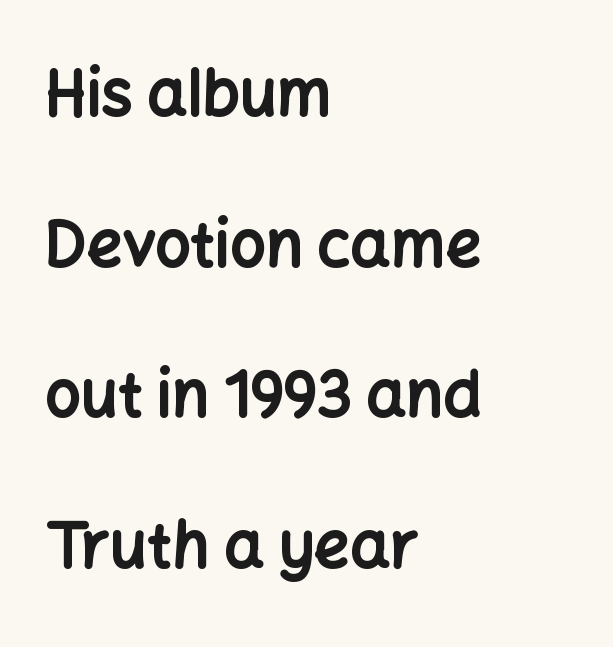
Q: Is the text bold? A: Yes.
Q: Is the text italic (slanted)? A: No, it is upright.
Q: Is the typeface a serif or a sans-serif typeface? A: Sans-serif.
Q: Is the text underlined? A: No.
Q: How is the paragraph aligned? A: Left-aligned.
Q: Is the spacing between letters normal or unusually wide? A: Normal.
Q: Is the spacing between lines tight, normal or loose? A: Loose.
Q: Width (condensed, normal, or wide)? A: Normal.
Q: Stroke contrast? A: Low.
Q: x-height? A: Medium.
Q: Monospaced? A: No.
